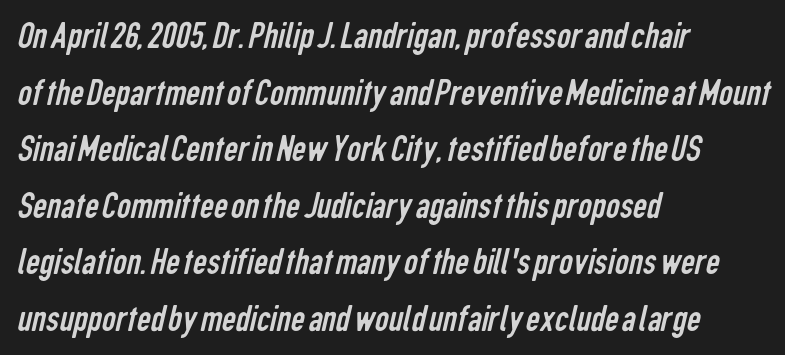
The image shows 39 px regular-weight, condensed sans-serif type; set left-aligned, normal line spacing (1.45x), normal letter spacing, not underlined; low stroke contrast and a medium x-height.
